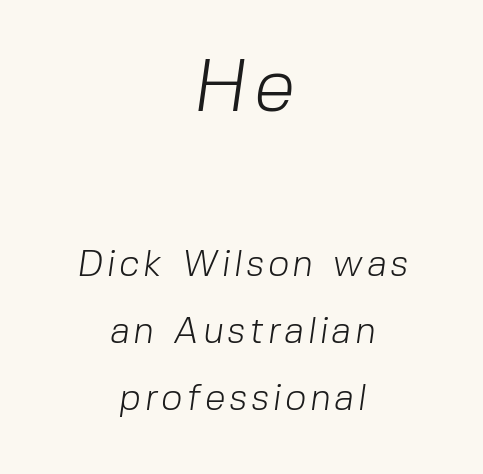
Q: Is the text bold? A: No.
Q: Is the typeface a serif or a sans-serif typeface? A: Sans-serif.
Q: Is the text underlined? A: No.
Q: How is the paragraph aligned? A: Centered.
Q: Which block of text is set in a larger size, the first (top) or the second (bottom)? A: The first (top) one.
Q: Width (condensed, normal, or wide)? A: Normal.
Q: Stroke contrast? A: Low.
Q: x-height? A: Medium.
Q: Monospaced? A: No.
